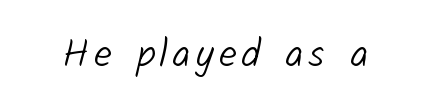
{"serif": "no", "bold": "no", "weight": "light", "width": "normal", "stroke_contrast": "low", "x_height": "medium", "monospaced": "no", "underline": "no", "glyph_px": 40}
